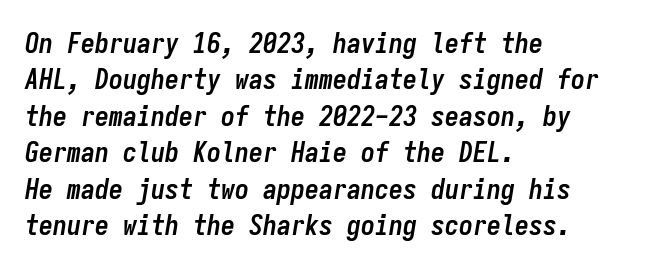
Q: Is the text bold? A: Yes.
Q: Is the text italic (slanted)? A: Yes, it leans right by about 9 degrees.
Q: Is the text underlined? A: No.
Q: How is the paragraph aligned? A: Left-aligned.
Q: Is the spacing between letters normal or unusually wide? A: Normal.
Q: Is the spacing between lines tight, normal or loose? A: Normal.
Q: Width (condensed, normal, or wide)? A: Condensed.
Q: Stroke contrast? A: Low.
Q: x-height? A: Medium.
Q: Monospaced? A: Yes.
